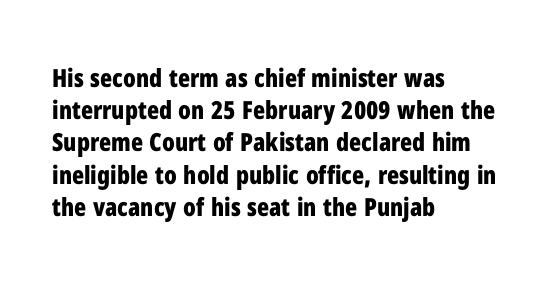
{"italic": "no", "bold": "yes", "underline": "no", "align": "left", "line_spacing": "normal", "line_spacing_ratio": 1.29, "letter_spacing": "normal", "letter_spacing_em": 0.0, "glyph_px": 25}
